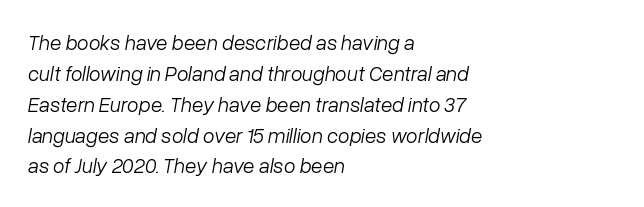
The image shows 21 px text type, italic (leaning right); set left-aligned, normal line spacing (1.47x), normal letter spacing, not underlined.
